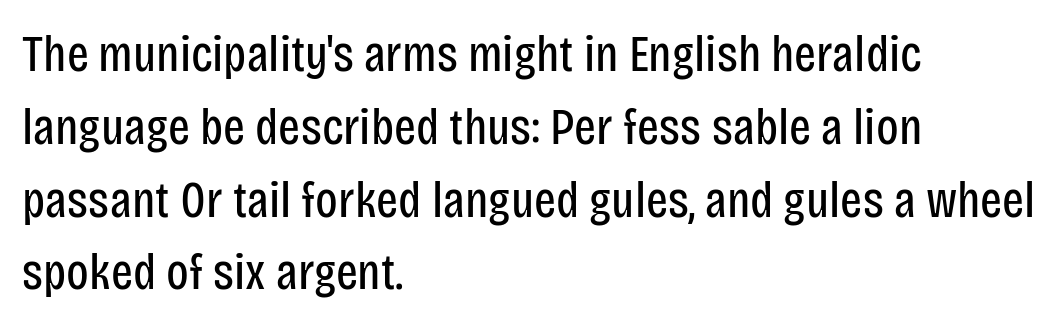
The image shows 52 px regular-weight, condensed sans-serif type, upright; set left-aligned, normal line spacing (1.4x), normal letter spacing, not underlined; low stroke contrast and a large x-height.
